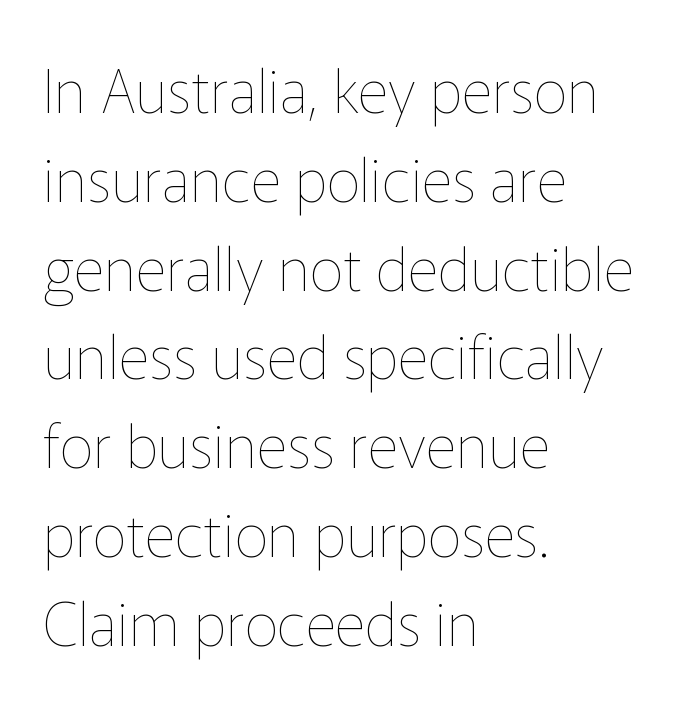
The passage shown is not bold in any degree. Proportional: the letters do not fall into vertical columns. The rag falls on the right side of this text block. The area under the type is left untouched. Students, note that the glyphs here touch the page at normal intervals. The lettering holds an erect, upright posture throughout.
